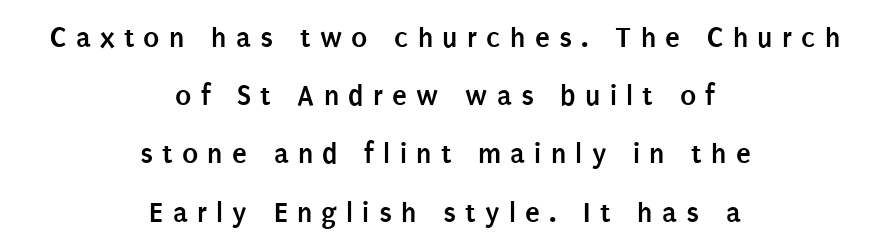
Typographically, this falls in the sans-serif category. A typesetter would call this proportional, since set widths differ per character. This block would shrink considerably if given ordinary leading; it's expanded now. This sample uses an upright cut, with every glyph sitting square on the baseline.
